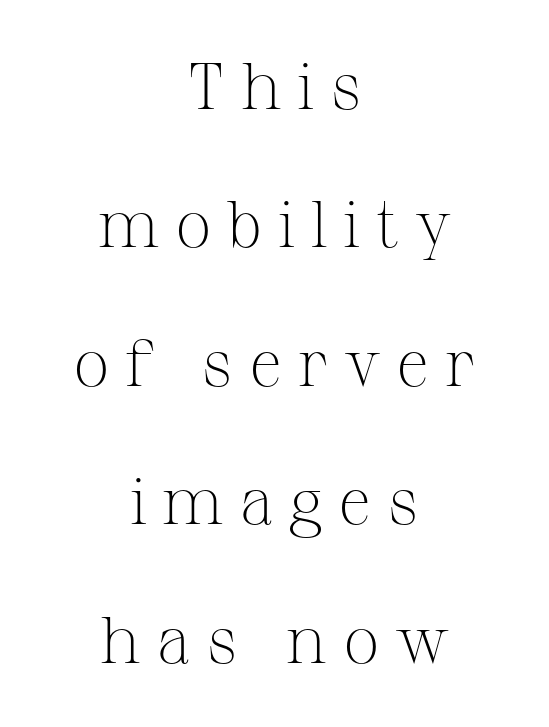
{"serif": "yes", "italic": "no", "bold": "no", "weight": "light", "width": "normal", "stroke_contrast": "medium", "x_height": "medium", "monospaced": "no", "underline": "no", "align": "center", "line_spacing": "loose", "line_spacing_ratio": 2.13, "letter_spacing": "wide", "letter_spacing_em": 0.24, "glyph_px": 65}
